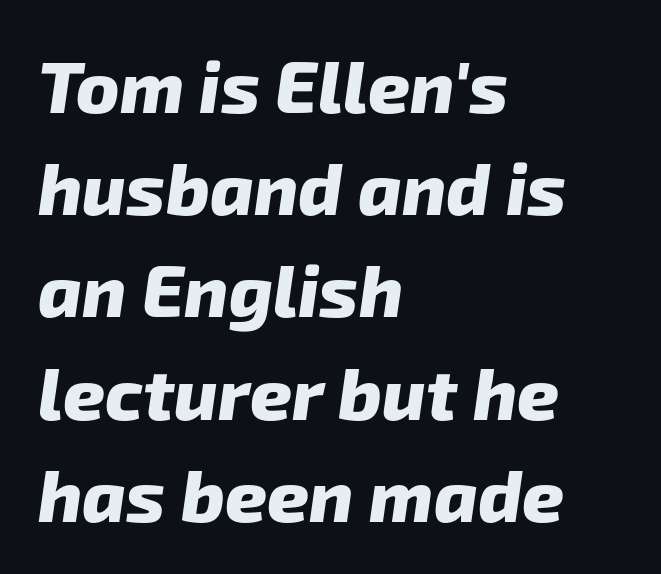
{"serif": "no", "bold": "yes", "weight": "heavy", "width": "normal", "stroke_contrast": "low", "x_height": "medium", "monospaced": "no", "underline": "no", "align": "left", "line_spacing": "normal", "line_spacing_ratio": 1.4, "letter_spacing": "normal", "letter_spacing_em": 0.0, "glyph_px": 73}
